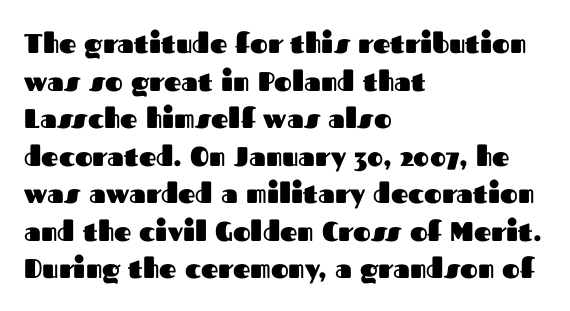
The image shows 27 px bold type, upright; set left-aligned, normal line spacing (1.39x), normal letter spacing, not underlined.
